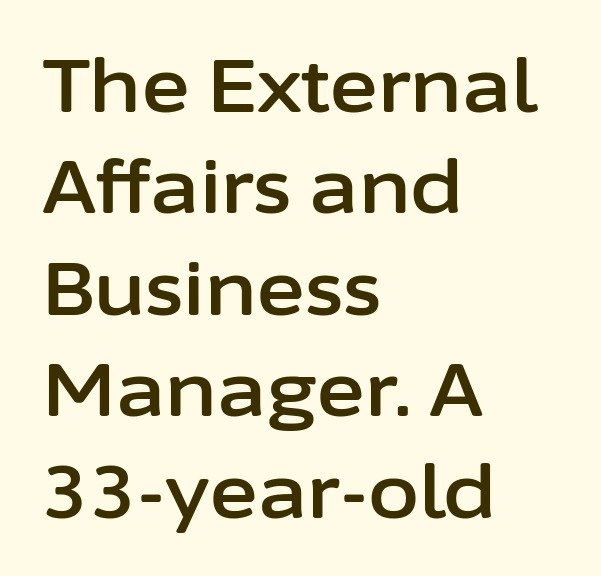
{"serif": "no", "italic": "no", "width": "normal", "stroke_contrast": "low", "x_height": "medium", "monospaced": "no", "underline": "no", "align": "left", "line_spacing": "normal", "line_spacing_ratio": 1.37, "letter_spacing": "normal", "letter_spacing_em": 0.0, "glyph_px": 74}
